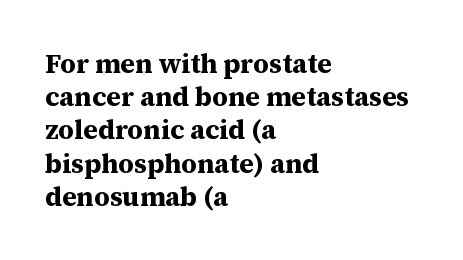
Q: Is the text bold? A: Yes.
Q: Is the text italic (slanted)? A: No, it is upright.
Q: Is the text underlined? A: No.
Q: How is the paragraph aligned? A: Left-aligned.
Q: Is the spacing between letters normal or unusually wide? A: Normal.
